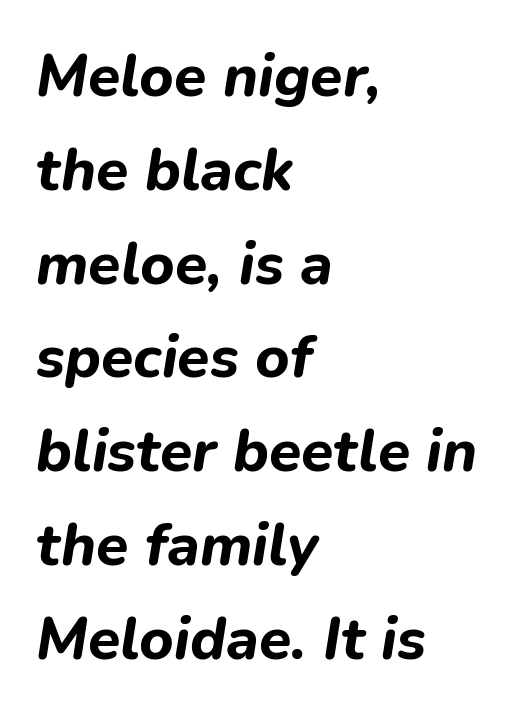
A bare baseline throughout the passage. The characters look thick and weighty, a clear bold. Quick note: italic. Honestly, the row spacing looks completely unremarkable.
